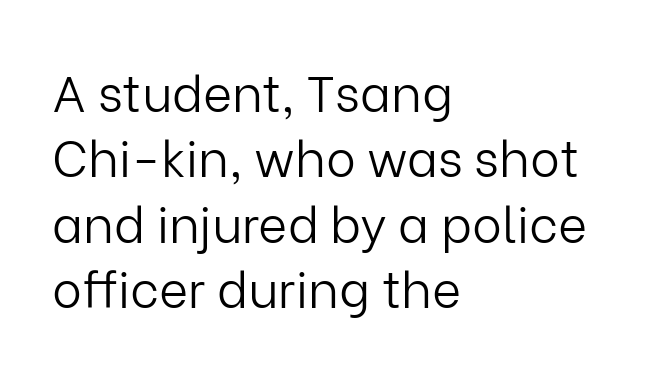
{"serif": "no", "italic": "no", "bold": "no", "weight": "light", "width": "normal", "stroke_contrast": "low", "x_height": "medium", "monospaced": "no", "underline": "no", "align": "left", "line_spacing": "normal", "line_spacing_ratio": 1.31, "letter_spacing": "normal", "letter_spacing_em": 0.0, "glyph_px": 50}
